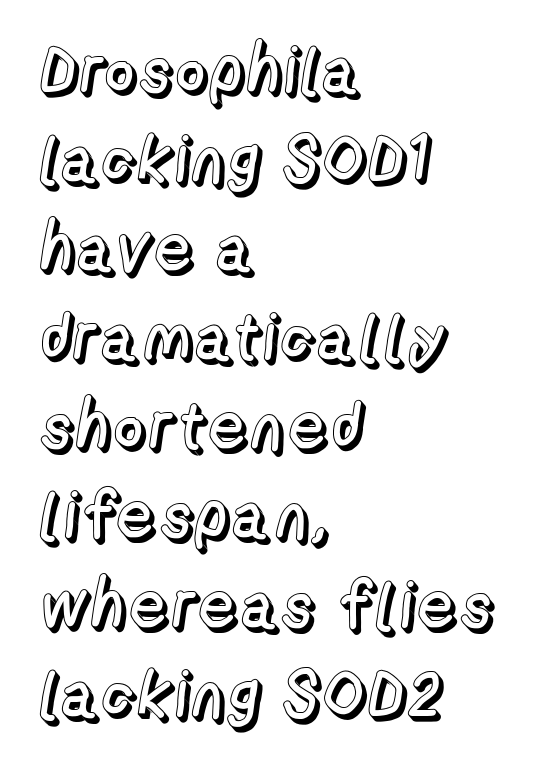
The image shows 66 px text type; set left-aligned, normal line spacing (1.35x), normal letter spacing, not underlined; a medium x-height.
